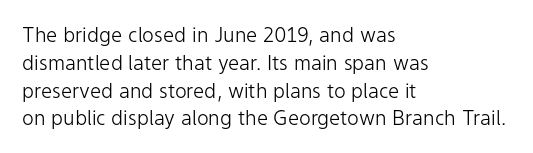
The image shows 20 px text type, upright; set left-aligned, normal line spacing (1.39x), normal letter spacing, not underlined.
